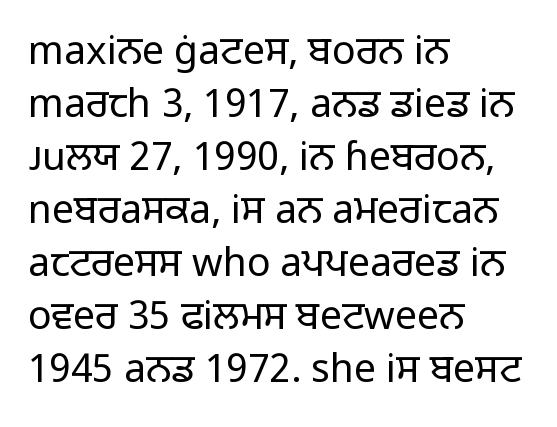
Nobody touched the tracking dial on this one. Ascenders rise straight up at ninety degrees. The typeface has the unassuming heft of standard copy or less. Reading down the column, the eye jumps a familiar distance to each next line. Spacing verdict: proportional, widths tailored to each character.
